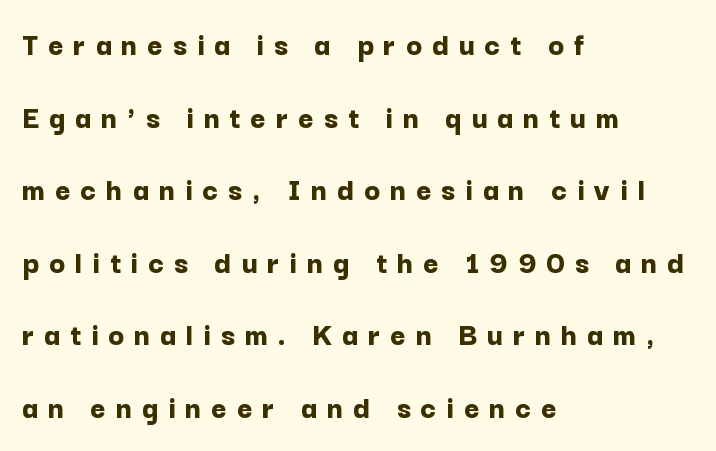
Q: Is the text bold? A: Yes.
Q: Is the text italic (slanted)? A: No, it is upright.
Q: Is the typeface a serif or a sans-serif typeface? A: Sans-serif.
Q: Is the text underlined? A: No.
Q: How is the paragraph aligned? A: Left-aligned.
Q: Is the spacing between letters normal or unusually wide? A: Unusually wide.
Q: Is the spacing between lines tight, normal or loose? A: Loose.
Q: Width (condensed, normal, or wide)? A: Normal.
Q: Stroke contrast? A: Low.
Q: x-height? A: Medium.
Q: Monospaced? A: No.
